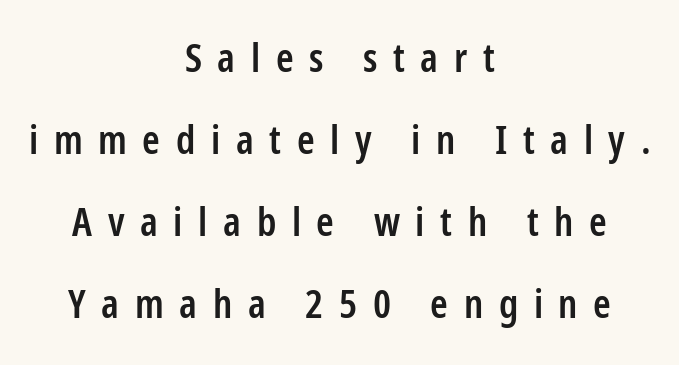
The image shows 40 px semibold, condensed sans-serif type, upright; set centered, loose line spacing (2.05x), unusually wide letter spacing (+0.39 em), not underlined; low stroke contrast and a medium x-height.
